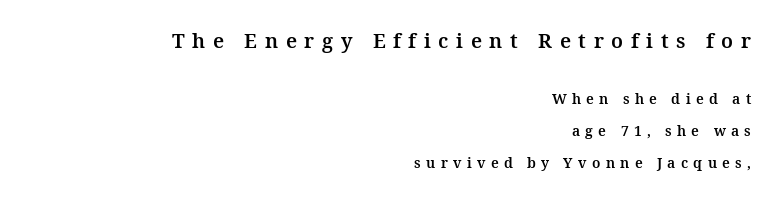
{"italic": "no", "underline": "no", "align": "right", "line_spacing": "loose", "line_spacing_ratio": 2.29, "letter_spacing": "wide", "letter_spacing_em": 0.38, "larger_block": "first", "size_ratio": 1.43, "glyph_px": 20}
